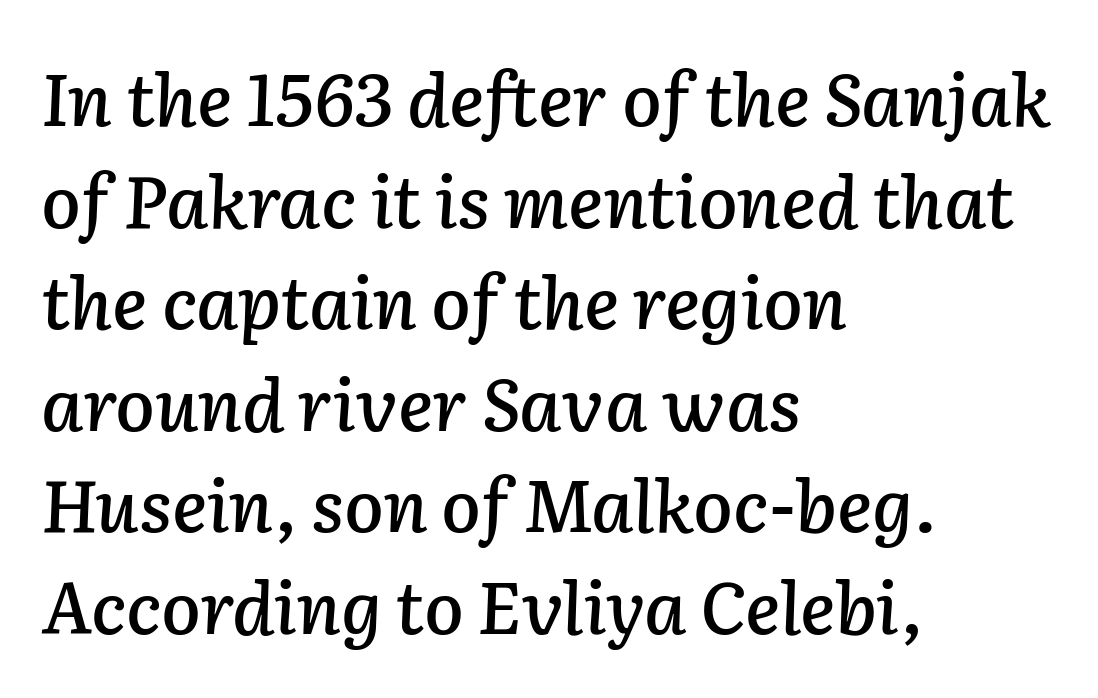
Q: Is the text italic (slanted)? A: Yes, it leans right by about 2 degrees.
Q: Is the text underlined? A: No.
Q: How is the paragraph aligned? A: Left-aligned.
Q: Is the spacing between letters normal or unusually wide? A: Normal.
Q: Is the spacing between lines tight, normal or loose? A: Normal.
Q: Width (condensed, normal, or wide)? A: Normal.
Q: Stroke contrast? A: Low.
Q: x-height? A: Medium.
Q: Monospaced? A: No.
